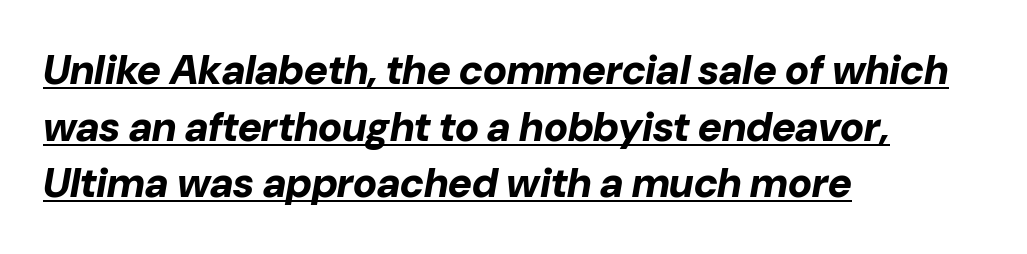
The image shows 41 px bold type, italic (leaning right); set left-aligned, normal line spacing (1.38x), normal letter spacing, underlined; low stroke contrast and a medium x-height.
